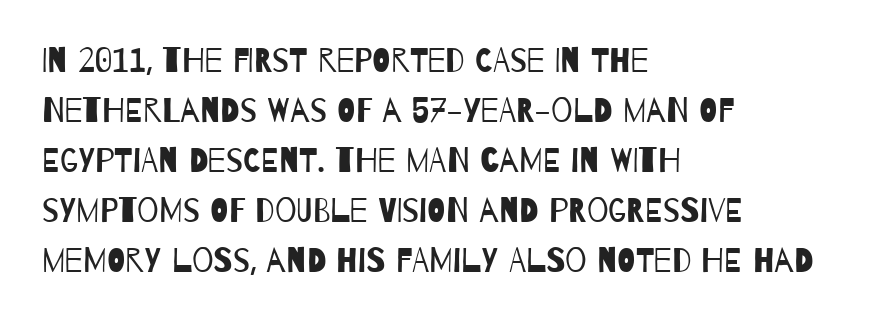
Q: Is the text bold? A: No.
Q: Is the typeface a serif or a sans-serif typeface? A: Sans-serif.
Q: Is the text underlined? A: No.
Q: How is the paragraph aligned? A: Left-aligned.
Q: Is the spacing between letters normal or unusually wide? A: Normal.
Q: Is the spacing between lines tight, normal or loose? A: Normal.
Q: Width (condensed, normal, or wide)? A: Condensed.
Q: Stroke contrast? A: Low.
Q: x-height? A: Large.
Q: Monospaced? A: No.
